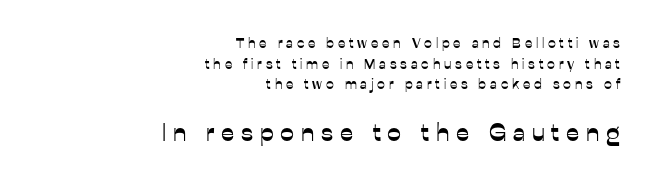
Loose tracking; the words dissolve into strings of separated letters. A flush-right, rag-left setting is used for this passage. Posture: vertical. The space between consecutive lines is moderate.
